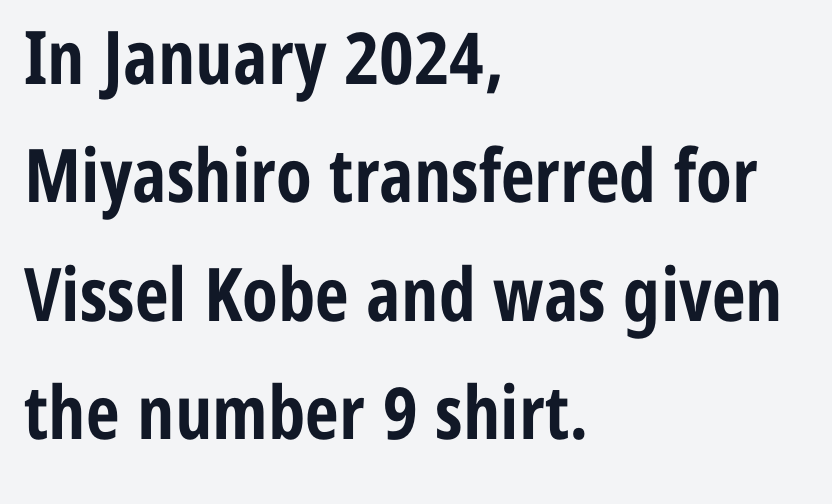
The image shows 74 px bold, condensed sans-serif type, upright; set left-aligned, normal line spacing (1.6x), normal letter spacing, not underlined; low stroke contrast and a medium x-height.
